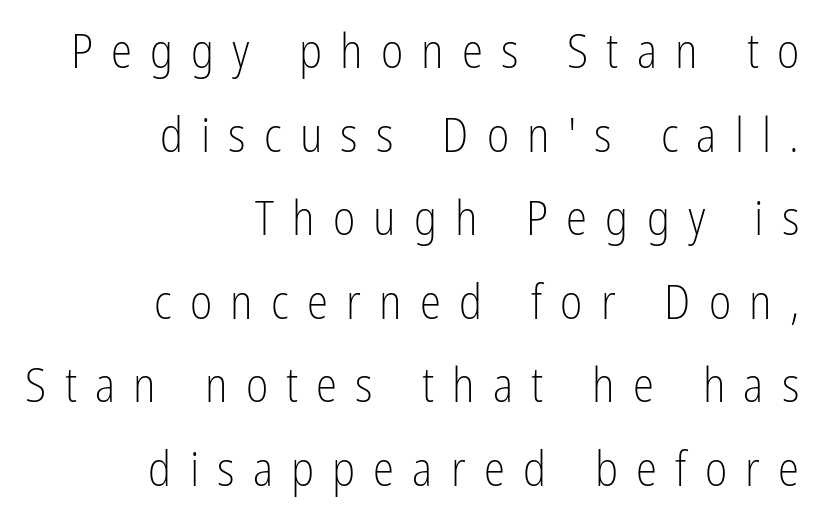
Q: Is the text bold? A: No.
Q: Is the text italic (slanted)? A: No, it is upright.
Q: Is the typeface a serif or a sans-serif typeface? A: Sans-serif.
Q: Is the text underlined? A: No.
Q: How is the paragraph aligned? A: Right-aligned.
Q: Is the spacing between letters normal or unusually wide? A: Unusually wide.
Q: Width (condensed, normal, or wide)? A: Condensed.
Q: Stroke contrast? A: Low.
Q: x-height? A: Medium.
Q: Monospaced? A: No.
